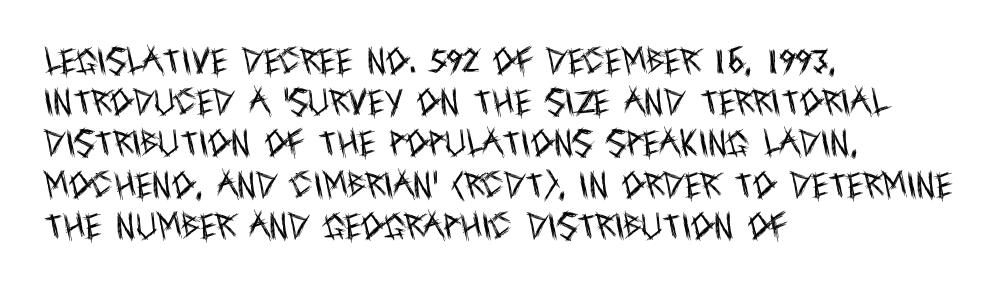
Casual observation: everything's shoved over to the left. The axis of the letterforms is exactly vertical. Check under the words: just untouched page. Bold? No — there's no thickening of the strokes.
